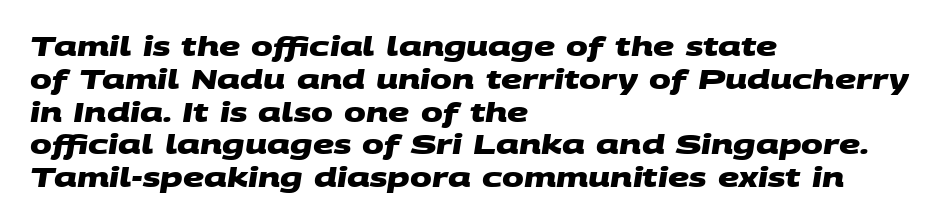
Q: Is the text bold? A: Yes.
Q: Is the text underlined? A: No.
Q: How is the paragraph aligned? A: Left-aligned.
Q: Is the spacing between letters normal or unusually wide? A: Normal.
Q: Is the spacing between lines tight, normal or loose? A: Normal.
